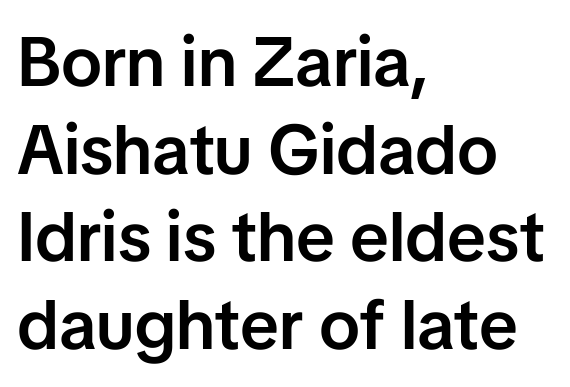
Unmarked baselines from the first word to the last. Each letter keeps its own natural width here, so spacing adapts to shape. Serif or sans? Sans — the stroke terminals are bare. In terms of letterspacing, this is plain default setting.
